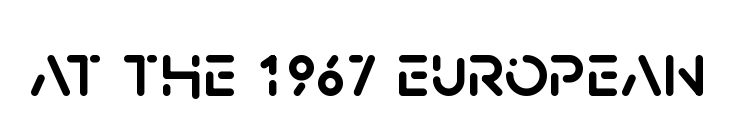
{"serif": "no", "italic": "no", "width": "normal", "stroke_contrast": "low", "x_height": "large", "monospaced": "no", "underline": "no", "letter_spacing": "normal", "letter_spacing_em": 0.0, "glyph_px": 78}
